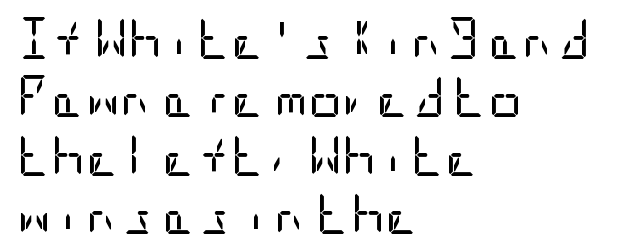
Rule under the text: the space is simply empty. This rendering uses left alignment, leaving the right contour irregular. Normally led — the rows are evenly, conventionally spaced. Default kerning and tracking; the words read as compact shapes. The letters stand straight up with perfectly vertical stems. Serif or sans? Sans — the stroke terminals are bare.
